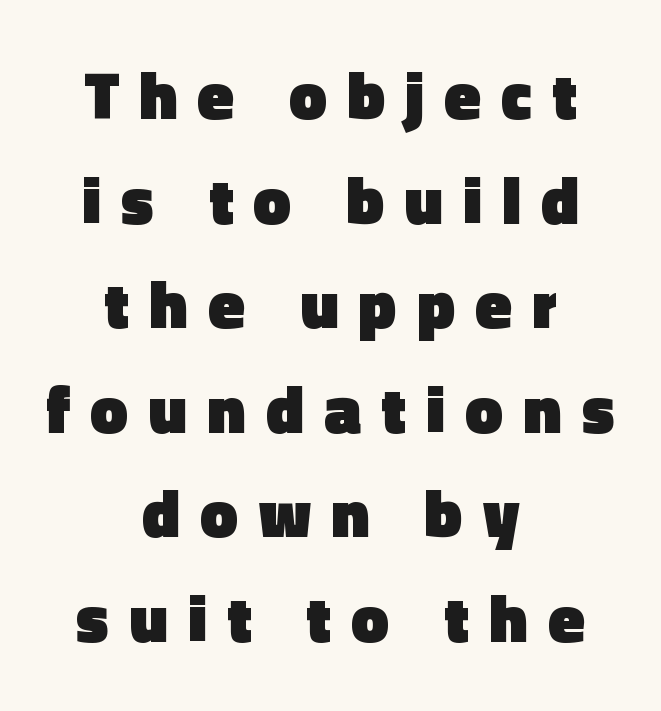
Q: Is the text bold? A: Yes.
Q: Is the text italic (slanted)? A: No, it is upright.
Q: Is the typeface a serif or a sans-serif typeface? A: Sans-serif.
Q: Is the text underlined? A: No.
Q: How is the paragraph aligned? A: Centered.
Q: Is the spacing between letters normal or unusually wide? A: Unusually wide.
Q: Is the spacing between lines tight, normal or loose? A: Normal.
Q: Width (condensed, normal, or wide)? A: Normal.
Q: x-height? A: Medium.
Q: Monospaced? A: No.
